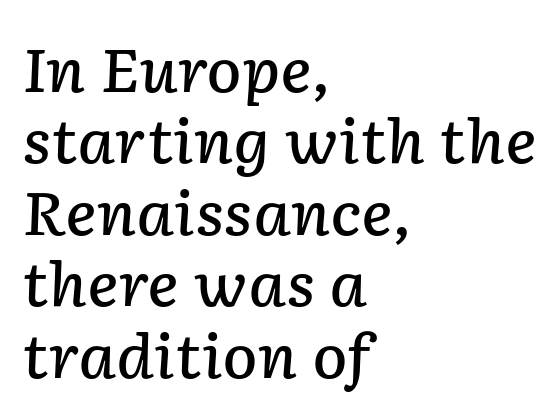
Q: Is the text bold? A: Semi-bold.
Q: Is the text italic (slanted)? A: Yes, it leans right by about 2 degrees.
Q: Is the text underlined? A: No.
Q: How is the paragraph aligned? A: Left-aligned.
Q: Is the spacing between letters normal or unusually wide? A: Normal.
Q: Width (condensed, normal, or wide)? A: Normal.
Q: Stroke contrast? A: Low.
Q: x-height? A: Medium.
Q: Monospaced? A: No.
